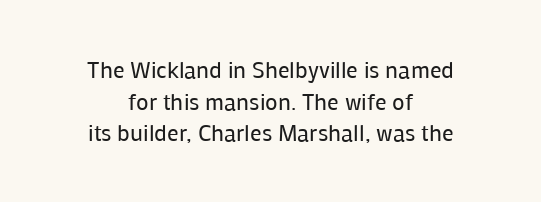
The image shows 23 px text type, upright; set centered, normal line spacing (1.37x), normal letter spacing, not underlined.
